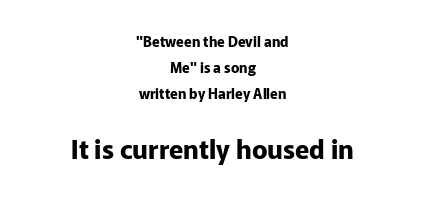
The image shows 26 px bold type, upright; set centered, line spacing 1.85x, normal letter spacing, not underlined; the second (bottom) block is 1.86x larger.
